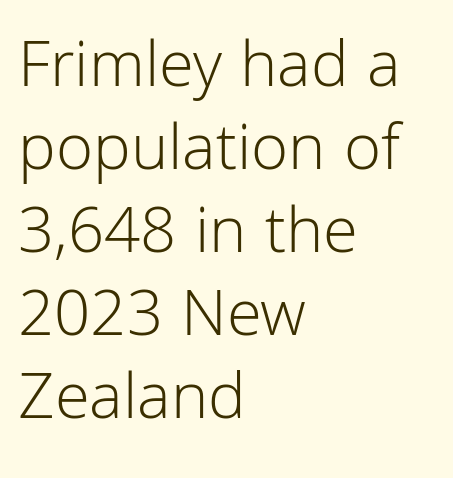
Q: Is the text bold? A: No.
Q: Is the text italic (slanted)? A: No, it is upright.
Q: Is the typeface a serif or a sans-serif typeface? A: Sans-serif.
Q: Is the text underlined? A: No.
Q: How is the paragraph aligned? A: Left-aligned.
Q: Is the spacing between letters normal or unusually wide? A: Normal.
Q: Width (condensed, normal, or wide)? A: Normal.
Q: Stroke contrast? A: Low.
Q: x-height? A: Medium.
Q: Monospaced? A: No.
